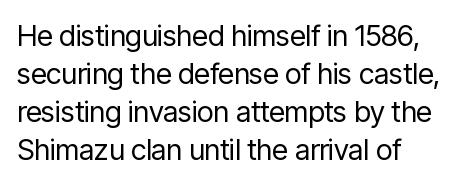
Letters have the restrained weight of plain body copy at most. Any mark beneath the type? The region is blank. The type is set solid horizontally, with unmodified tracking. Posture: vertical. The glyphs in this specimen are sans serif. A typesetter would call this proportional, since set widths differ per character.
